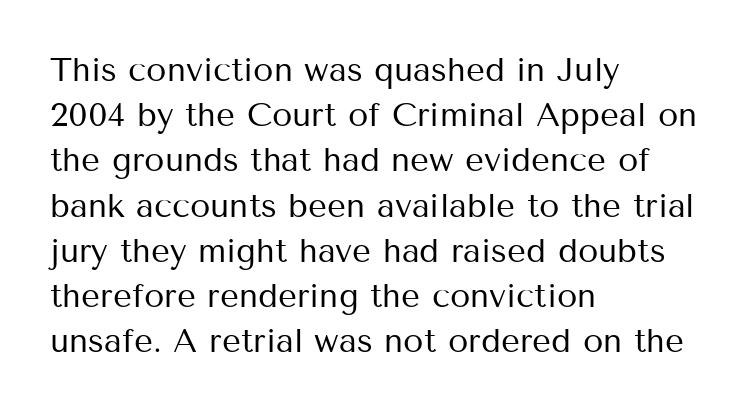
The space beneath each line is pristine and unruled. What's the leading like? Ordinary, nothing unusual. Line beginnings align vertically; line endings do not. Serifs: no, the terminals of the letterforms are clean.
